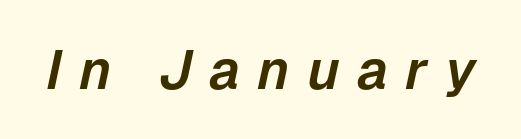
{"italic": "yes", "lean": "right", "slant_degrees": 12, "width": "normal", "stroke_contrast": "low", "x_height": "medium", "monospaced": "no", "underline": "no", "letter_spacing": "wide", "letter_spacing_em": 0.31, "glyph_px": 55}
